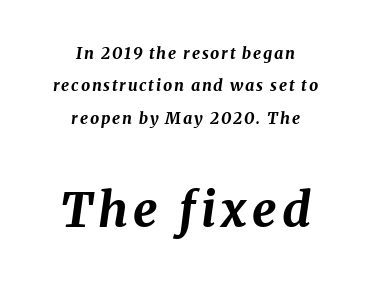
The image shows 48 px bold type, italic (leaning right); set centered, loose line spacing (2.03x), not underlined; the second (bottom) block is 3.0x larger; medium stroke contrast and a medium x-height.
